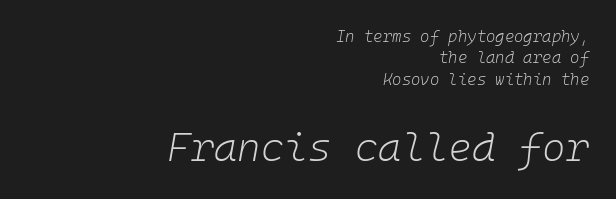
Q: Is the text bold? A: No.
Q: Is the text italic (slanted)? A: Yes, it leans right by about 10 degrees.
Q: Is the text underlined? A: No.
Q: How is the paragraph aligned? A: Right-aligned.
Q: Is the spacing between letters normal or unusually wide? A: Normal.
Q: Is the spacing between lines tight, normal or loose? A: Normal.
Q: Which block of text is set in a larger size, the first (top) or the second (bottom)? A: The second (bottom) one.
Q: Width (condensed, normal, or wide)? A: Normal.
Q: Stroke contrast? A: Low.
Q: x-height? A: Medium.
Q: Monospaced? A: Yes.
